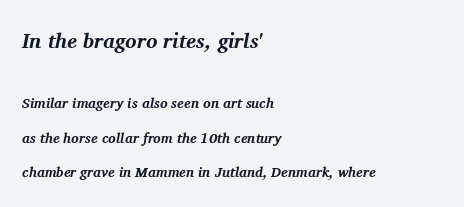
On the weight axis this lands at bold, roughly 700. This rendering leaves character spacing at its baseline value. Beneath every word, the page is bare. Visually, the top section dominates because its glyphs are scaled up. If you drew a ruler down the left edge, every line would touch it. Would a proofreader flag this as italicized? Yes.
